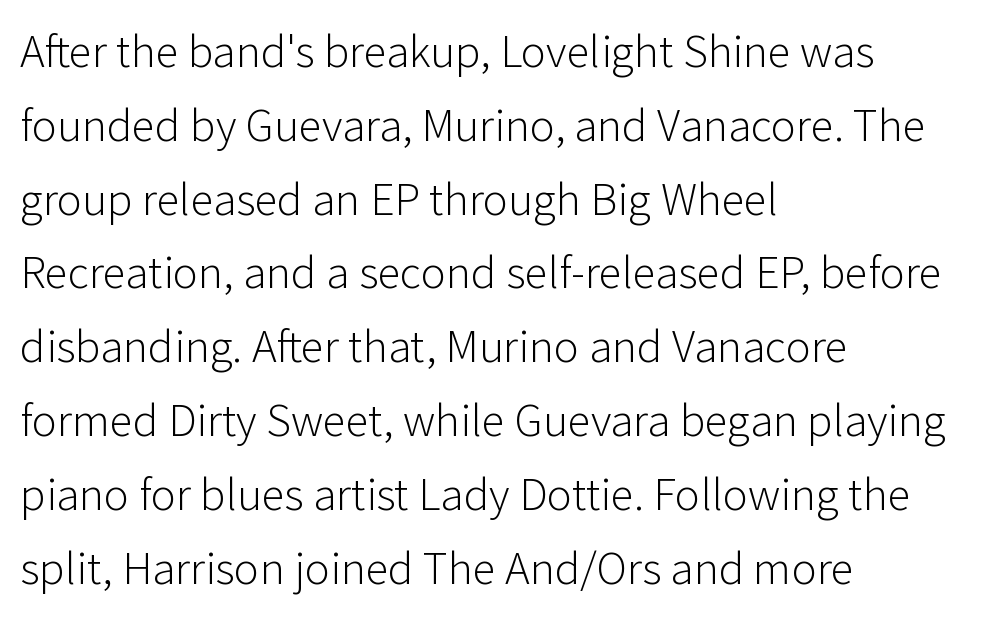
Q: Is the text bold? A: No.
Q: Is the text italic (slanted)? A: No, it is upright.
Q: Is the typeface a serif or a sans-serif typeface? A: Sans-serif.
Q: Is the text underlined? A: No.
Q: How is the paragraph aligned? A: Left-aligned.
Q: Is the spacing between letters normal or unusually wide? A: Normal.
Q: Is the spacing between lines tight, normal or loose? A: Normal.
Q: Width (condensed, normal, or wide)? A: Normal.
Q: Stroke contrast? A: Low.
Q: x-height? A: Medium.
Q: Monospaced? A: No.
